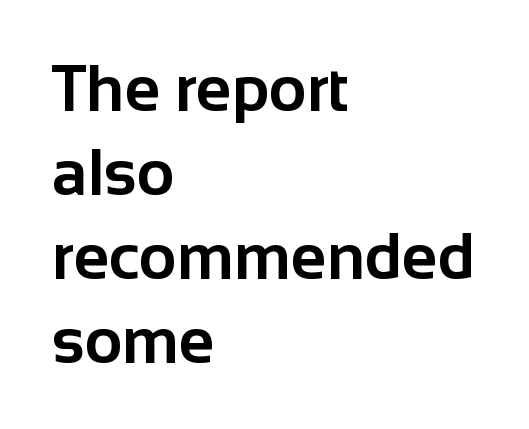
{"serif": "no", "italic": "no", "bold": "yes", "weight": "bold", "width": "normal", "stroke_contrast": "low", "x_height": "medium", "monospaced": "no", "underline": "no", "align": "left", "line_spacing": "normal", "line_spacing_ratio": 1.29, "letter_spacing": "normal", "letter_spacing_em": 0.0, "glyph_px": 65}
